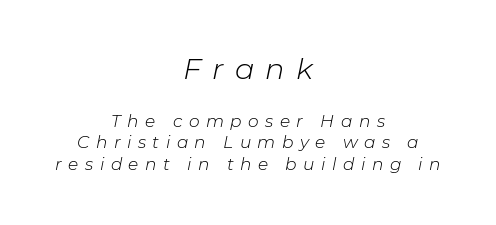
{"italic": "yes", "lean": "right", "slant_degrees": 11, "bold": "no", "weight": "light", "width": "normal", "stroke_contrast": "low", "x_height": "medium", "monospaced": "no", "underline": "no", "align": "center", "line_spacing": "normal", "line_spacing_ratio": 1.26, "letter_spacing": "wide", "letter_spacing_em": 0.38, "larger_block": "first", "size_ratio": 1.71, "glyph_px": 29}
